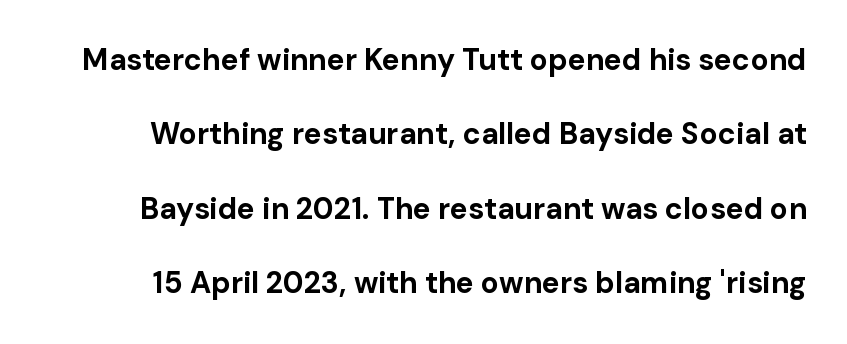
Descenders hang freely into open space. These lines are rendered in a variable-pitch font. One glance says open: line gaps are wider than usual. The glyphs have the mass of a bold cut. Vertical strokes here are truly vertical. You could call the tracking neutral — neither tight nor loose.
